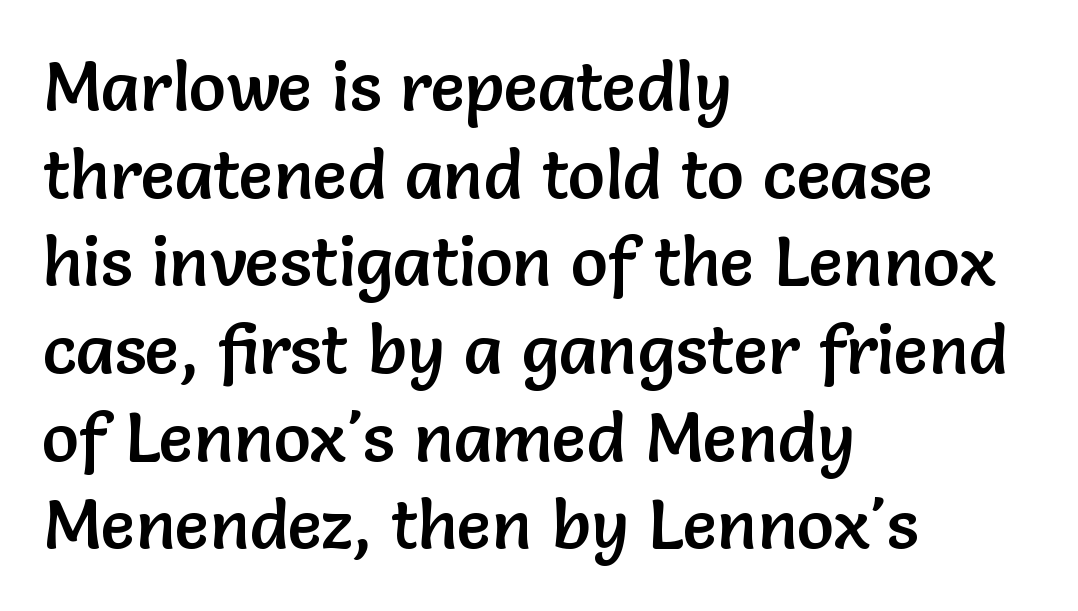
{"serif": "no", "italic": "no", "width": "normal", "stroke_contrast": "low", "x_height": "medium", "monospaced": "no", "underline": "no", "align": "left", "line_spacing": "normal", "line_spacing_ratio": 1.27, "letter_spacing": "normal", "letter_spacing_em": 0.0, "glyph_px": 69}
